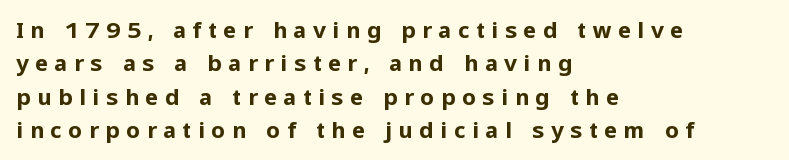
{"italic": "no", "bold": "yes", "underline": "no", "align": "left", "line_spacing": "normal", "line_spacing_ratio": 1.52, "letter_spacing": "wide", "letter_spacing_em": 0.29, "glyph_px": 22}
